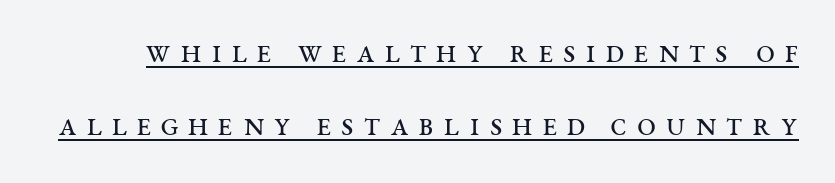
The image shows 34 px regular-weight, wide serif type, upright; set loose line spacing (2.16x), unusually wide letter spacing (+0.29 em), underlined; medium stroke contrast and a large x-height.
